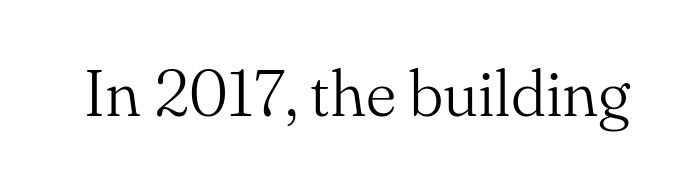
Vertical stems look standard width or narrower in stroke. Quick note: not italic, upright. The area under the type is left untouched. The passage shown is typeset with a serif family. The type is set solid horizontally, with unmodified tracking.
